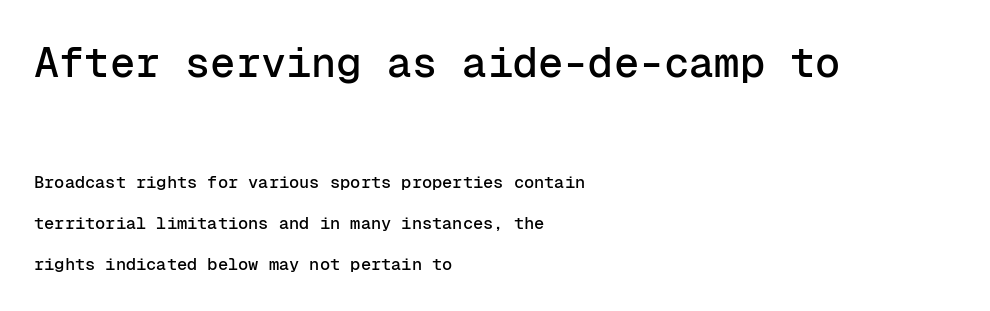
{"serif": "no", "italic": "no", "width": "normal", "stroke_contrast": "low", "x_height": "medium", "monospaced": "yes", "underline": "no", "align": "left", "line_spacing": "loose", "line_spacing_ratio": 2.43, "letter_spacing": "normal", "letter_spacing_em": 0.0, "larger_block": "first", "size_ratio": 2.47, "glyph_px": 42}
